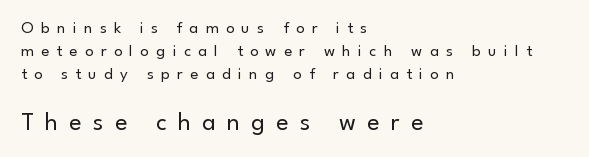
The image shows 26 px text type, upright; set left-aligned, normal line spacing (1.35x), unusually wide letter spacing (+0.43 em), not underlined; the second (bottom) block is 1.53x larger.
